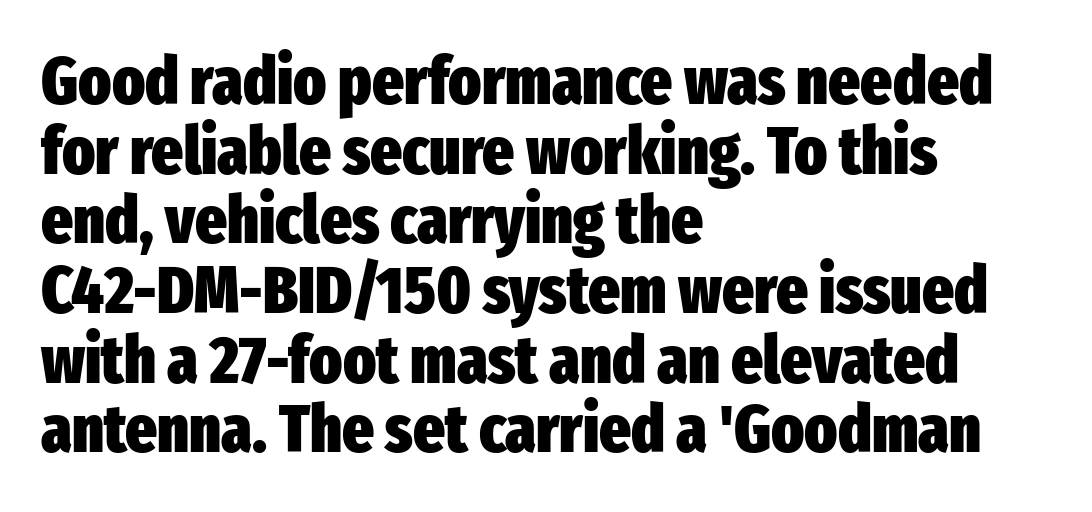
{"serif": "no", "italic": "no", "bold": "yes", "weight": "heavy", "width": "condensed", "stroke_contrast": "low", "x_height": "medium", "monospaced": "no", "underline": "no", "align": "left", "line_spacing": "tight", "line_spacing_ratio": 1.04, "letter_spacing": "normal", "letter_spacing_em": 0.0, "glyph_px": 67}
